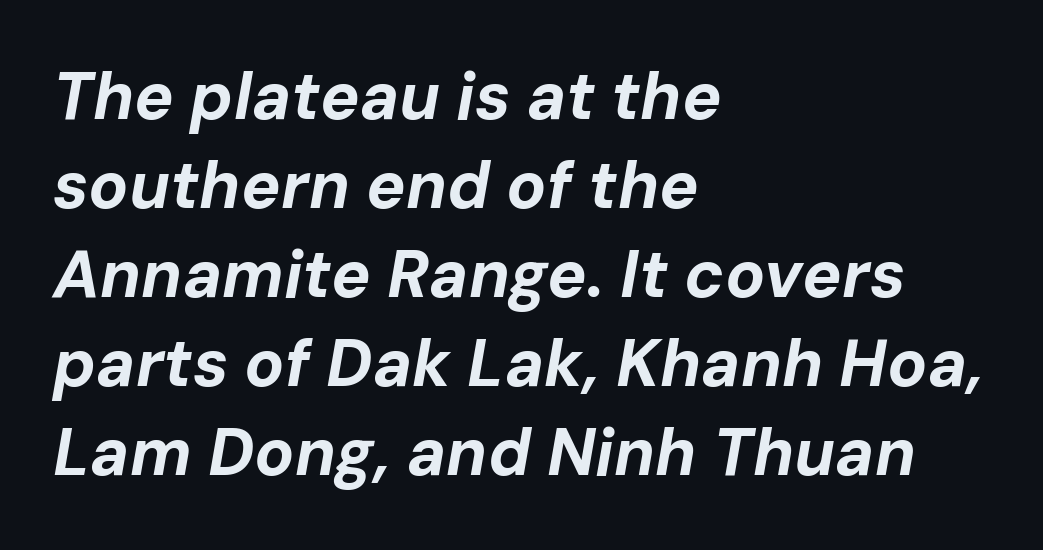
Q: Is the text bold? A: Yes.
Q: Is the text italic (slanted)? A: Yes, it leans right by about 10 degrees.
Q: Is the text underlined? A: No.
Q: How is the paragraph aligned? A: Left-aligned.
Q: Is the spacing between letters normal or unusually wide? A: Normal.
Q: Is the spacing between lines tight, normal or loose? A: Normal.
Q: Width (condensed, normal, or wide)? A: Normal.
Q: Stroke contrast? A: Low.
Q: x-height? A: Medium.
Q: Monospaced? A: No.
